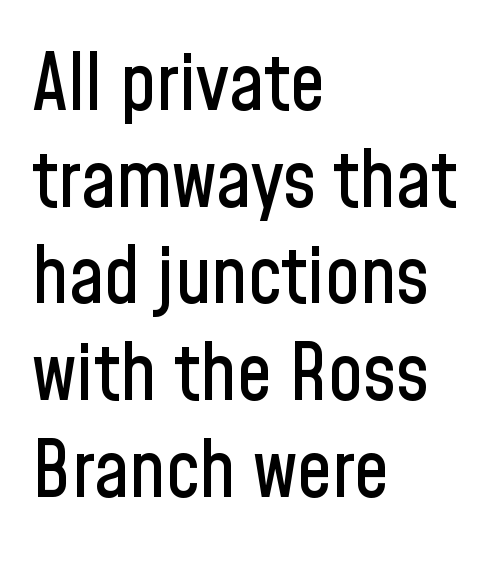
{"serif": "no", "italic": "no", "width": "condensed", "stroke_contrast": "low", "x_height": "medium", "monospaced": "no", "underline": "no", "align": "left", "line_spacing_ratio": 1.24, "letter_spacing": "normal", "letter_spacing_em": 0.0, "glyph_px": 78}
